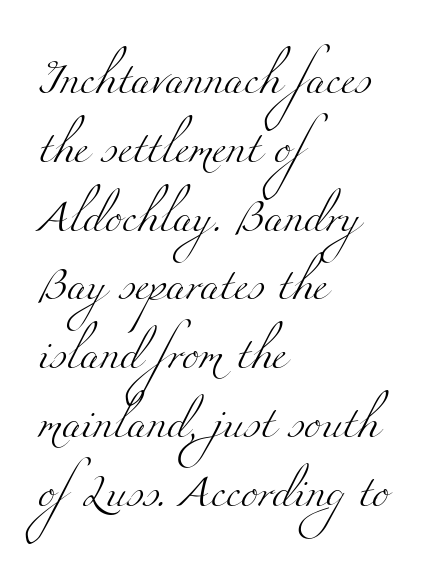
{"bold": "no", "weight": "light", "width": "wide", "stroke_contrast": "medium", "x_height": "small", "monospaced": "no", "underline": "no", "align": "left", "line_spacing": "loose", "line_spacing_ratio": 2.15, "letter_spacing": "normal", "letter_spacing_em": 0.0, "glyph_px": 32}
